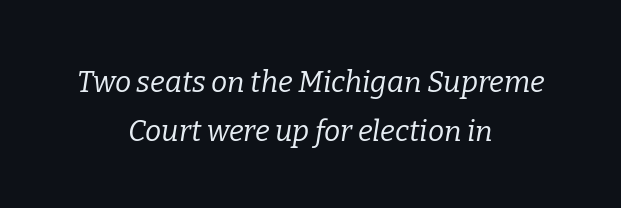
Q: Is the text bold? A: No.
Q: Is the text italic (slanted)? A: Yes, it leans right by about 9 degrees.
Q: Is the typeface a serif or a sans-serif typeface? A: Serif.
Q: Is the text underlined? A: No.
Q: How is the paragraph aligned? A: Centered.
Q: Is the spacing between letters normal or unusually wide? A: Normal.
Q: Is the spacing between lines tight, normal or loose? A: Normal.
Q: Width (condensed, normal, or wide)? A: Normal.
Q: Stroke contrast? A: Low.
Q: x-height? A: Medium.
Q: Monospaced? A: No.
